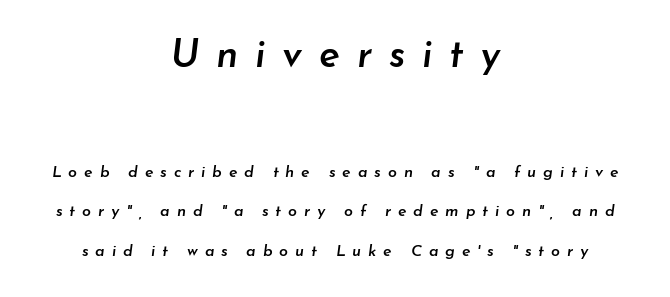
{"italic": "yes", "lean": "right", "slant_degrees": 7, "bold": "semi", "weight": "semibold", "width": "normal", "stroke_contrast": "low", "x_height": "small", "monospaced": "no", "underline": "no", "align": "center", "line_spacing": "loose", "line_spacing_ratio": 2.47, "letter_spacing": "wide", "letter_spacing_em": 0.43, "larger_block": "first", "size_ratio": 2.44, "glyph_px": 39}
